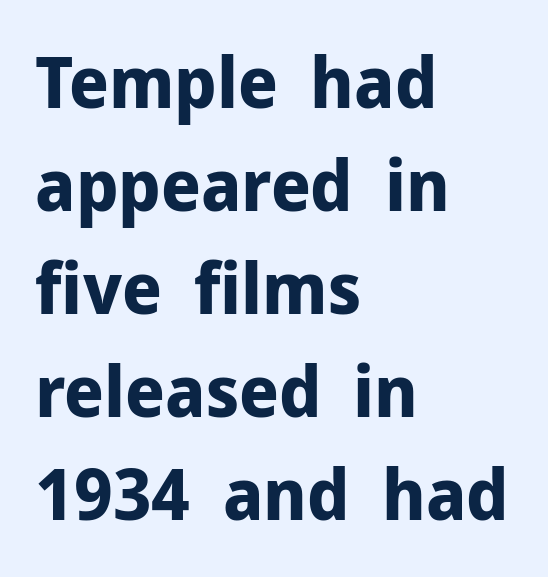
The type family on display is of the sans-serif kind. Think of a printed novel: that variable character pitch is what you see here. The gaps between neighbouring characters are ordinary and unremarkable. Style check: upright. Honestly, the row spacing looks completely unremarkable. Set as a true bold cut, around the 700 mark.
